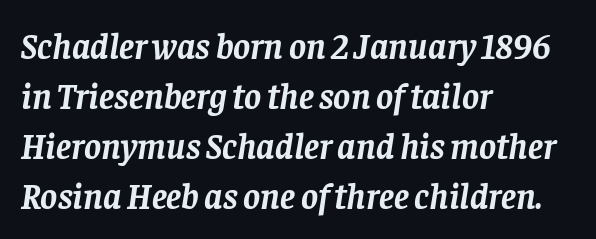
In terms of letterspacing, this is plain default setting. These lines are rendered in a variable-pitch font. Heavy, bold letterforms. Interline gaps are of average width in this sample. Where is the straight margin? On the left.
